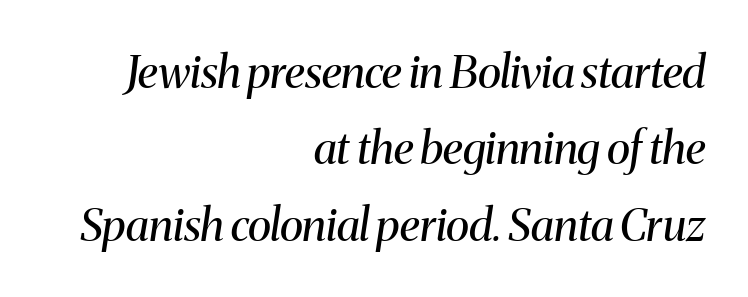
{"serif": "yes", "italic": "yes", "lean": "right", "slant_degrees": 8, "bold": "no", "weight": "regular", "width": "normal", "stroke_contrast": "medium", "x_height": "medium", "monospaced": "no", "underline": "no", "align": "right", "line_spacing": "normal", "line_spacing_ratio": 1.7, "letter_spacing": "normal", "letter_spacing_em": 0.0, "glyph_px": 45}
